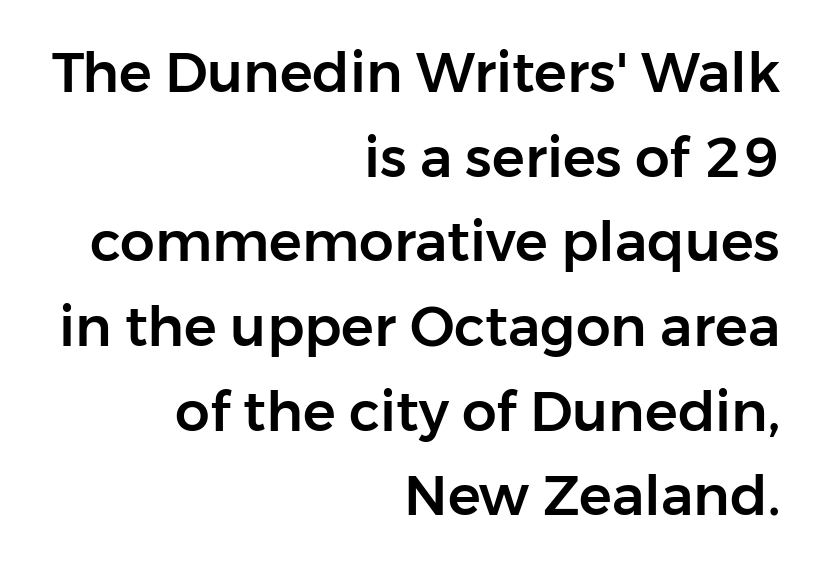
Each word holds together tightly as a unit, with standard inter-letter gaps. Line spacing here is normal. Characters remain perfectly vertical along every line. Reading down the block, your eye finds every line finishing at a fixed right position. This rendering features lettering with no underline.
